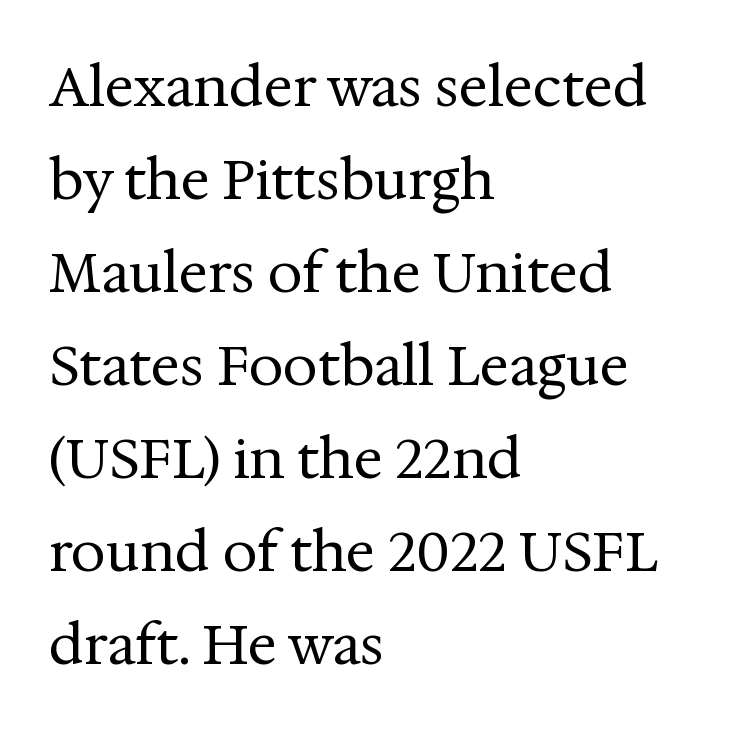
How are the letters spaced? Ordinarily, with no added tracking. Underlining? Definitely not there. Notice how the passage keeps a crisp vertical edge on the left only. Vertical spacing — default. If you drew a line through each stem, it would be perfectly vertical.
